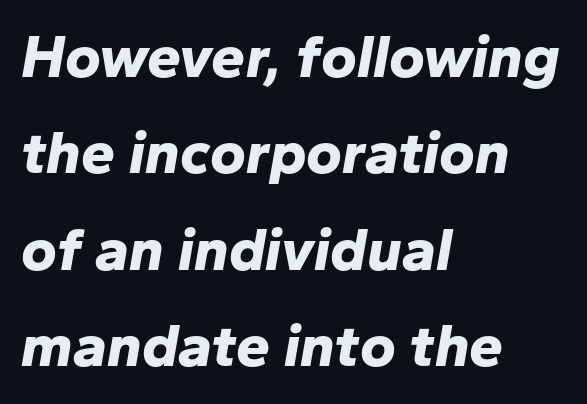
{"italic": "yes", "lean": "right", "slant_degrees": 10, "bold": "yes", "weight": "bold", "width": "normal", "stroke_contrast": "low", "x_height": "medium", "monospaced": "no", "underline": "no", "align": "left", "line_spacing": "normal", "line_spacing_ratio": 1.58, "letter_spacing": "normal", "letter_spacing_em": 0.0, "glyph_px": 61}
